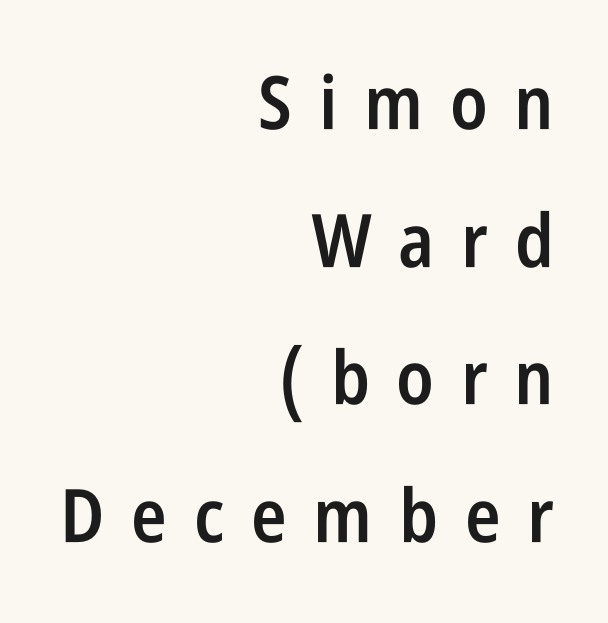
Notice the strokes are somewhat thickened but not fully heavy: this is a semibold. A typesetter would call this proportional, since set widths differ per character. Examine the stroke ends and you'll find no serifs. The rendering inserts visible extra space after every character. The axis of the letterforms is exactly vertical. The zone under the glyphs is completely vacant.
